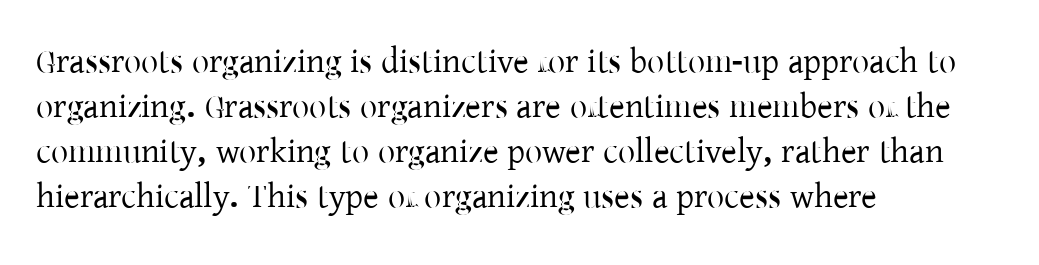
The image shows 34 px serif type, upright; set left-aligned, normal line spacing (1.32x), normal letter spacing, not underlined; low stroke contrast and a medium x-height.
